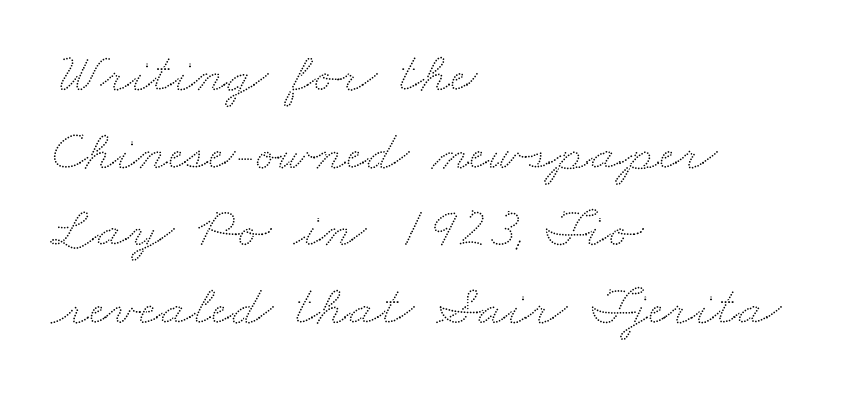
Does extra space separate the letters? No, they use regular spacing. Leftover space on each line is placed entirely after the last word. The block of text has a typical density, with ordinary space between rows. The passage shown is typed in a proportional face where columns would drift.
